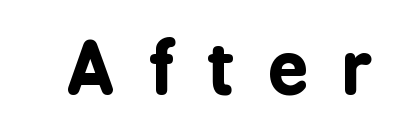
You could only call the tracking loose — the letters float apart. The sample has been set heavy, in full bold. Observe the absence of serifs on each vertical stroke in this sample. The gap between lines stays unmarked. Is this a fixed-width face? No — the glyphs have proportional, varying widths. The typography opts for an upright posture over an oblique one.
